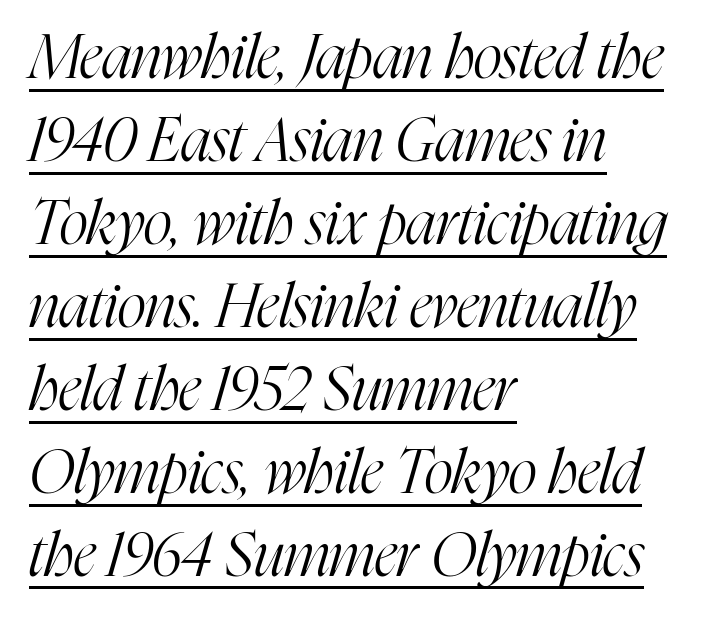
{"serif": "yes", "italic": "yes", "lean": "right", "slant_degrees": 16, "bold": "no", "weight": "light", "width": "condensed", "stroke_contrast": "high", "x_height": "medium", "monospaced": "no", "underline": "yes", "align": "left", "line_spacing": "normal", "line_spacing_ratio": 1.36, "letter_spacing": "normal", "letter_spacing_em": 0.0, "glyph_px": 61}
